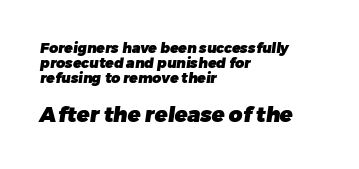
Q: Is the text bold? A: Yes.
Q: Is the text underlined? A: No.
Q: How is the paragraph aligned? A: Left-aligned.
Q: Is the spacing between letters normal or unusually wide? A: Normal.
Q: Is the spacing between lines tight, normal or loose? A: Tight.
Q: Which block of text is set in a larger size, the first (top) or the second (bottom)? A: The second (bottom) one.
